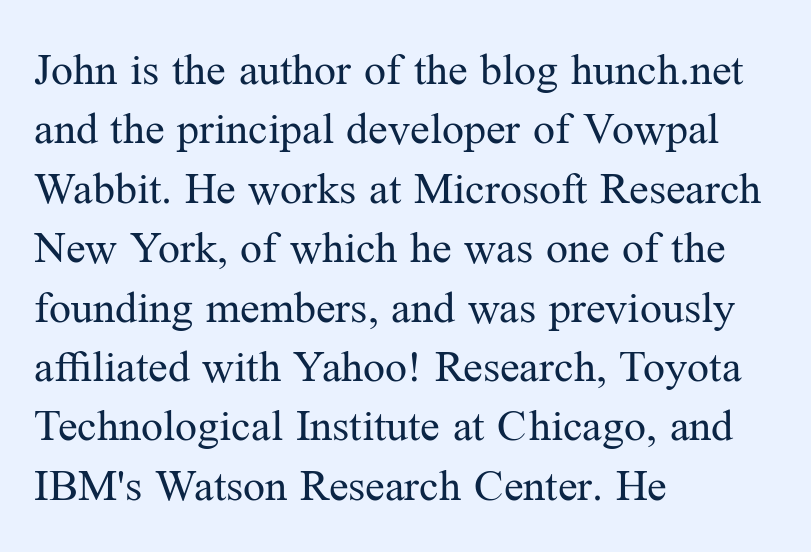
Q: Is the text bold? A: No.
Q: Is the text italic (slanted)? A: No, it is upright.
Q: Is the typeface a serif or a sans-serif typeface? A: Serif.
Q: Is the text underlined? A: No.
Q: How is the paragraph aligned? A: Left-aligned.
Q: Is the spacing between letters normal or unusually wide? A: Normal.
Q: Is the spacing between lines tight, normal or loose? A: Normal.
Q: Width (condensed, normal, or wide)? A: Normal.
Q: Stroke contrast? A: Medium.
Q: x-height? A: Medium.
Q: Monospaced? A: No.
